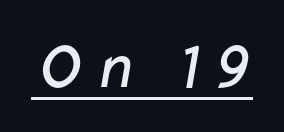
Q: Is the text bold? A: No.
Q: Is the typeface a serif or a sans-serif typeface? A: Sans-serif.
Q: Is the text underlined? A: Yes.
Q: Width (condensed, normal, or wide)? A: Wide.
Q: Stroke contrast? A: Low.
Q: x-height? A: Medium.
Q: Monospaced? A: No.
